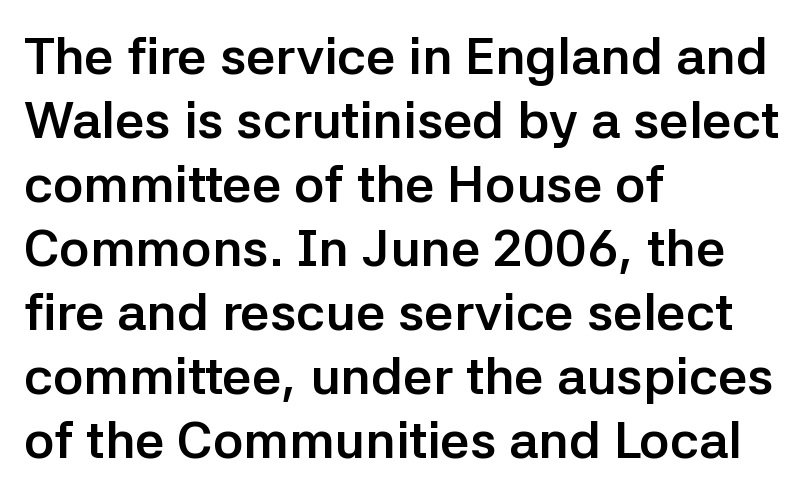
Q: Is the text bold? A: Yes.
Q: Is the text italic (slanted)? A: No, it is upright.
Q: Is the typeface a serif or a sans-serif typeface? A: Sans-serif.
Q: Is the text underlined? A: No.
Q: How is the paragraph aligned? A: Left-aligned.
Q: Is the spacing between letters normal or unusually wide? A: Normal.
Q: Width (condensed, normal, or wide)? A: Normal.
Q: Stroke contrast? A: Low.
Q: x-height? A: Medium.
Q: Monospaced? A: No.
